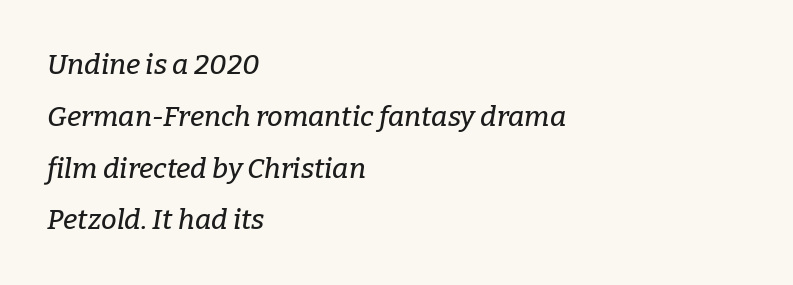
Q: Is the text italic (slanted)? A: Yes, it leans right by about 9 degrees.
Q: Is the typeface a serif or a sans-serif typeface? A: Serif.
Q: Is the text underlined? A: No.
Q: How is the paragraph aligned? A: Left-aligned.
Q: Is the spacing between letters normal or unusually wide? A: Normal.
Q: Width (condensed, normal, or wide)? A: Normal.
Q: Stroke contrast? A: Low.
Q: x-height? A: Medium.
Q: Monospaced? A: No.
